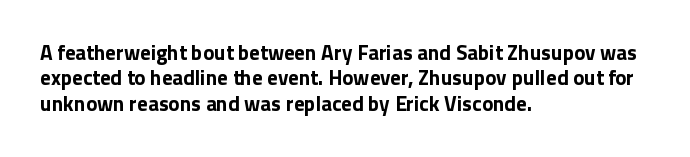
The image shows 21 px bold type, upright; set left-aligned, line spacing 1.21x, normal letter spacing, not underlined.
